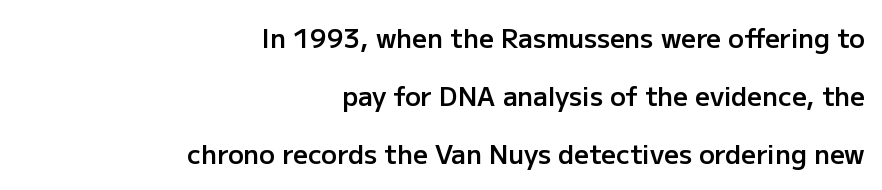
Q: Is the text bold? A: Semi-bold.
Q: Is the text italic (slanted)? A: No, it is upright.
Q: Is the text underlined? A: No.
Q: How is the paragraph aligned? A: Right-aligned.
Q: Is the spacing between letters normal or unusually wide? A: Normal.
Q: Is the spacing between lines tight, normal or loose? A: Loose.
